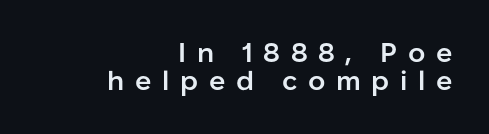
The image shows 27 px text type, upright; set right-aligned, tight line spacing (1.04x), unusually wide letter spacing (+0.39 em), not underlined.
